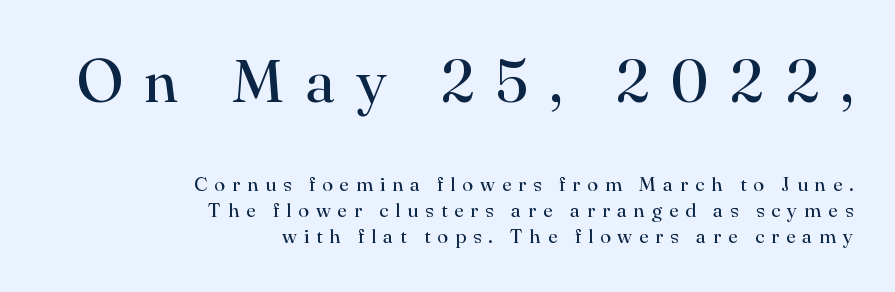
{"serif": "yes", "italic": "no", "bold": "no", "weight": "regular", "width": "normal", "stroke_contrast": "high", "x_height": "small", "monospaced": "no", "underline": "no", "align": "right", "line_spacing": "normal", "line_spacing_ratio": 1.31, "letter_spacing": "wide", "letter_spacing_em": 0.34, "larger_block": "first", "size_ratio": 3.05, "glyph_px": 61}
